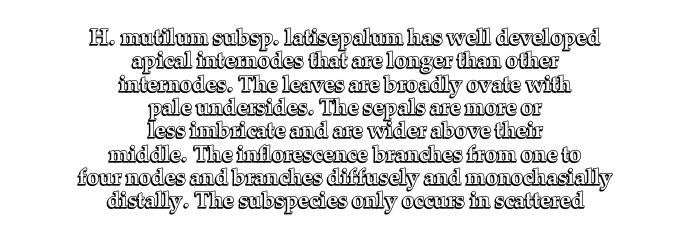
The image shows 22 px text type, upright; set centered, tight line spacing (1.06x), normal letter spacing, not underlined.
